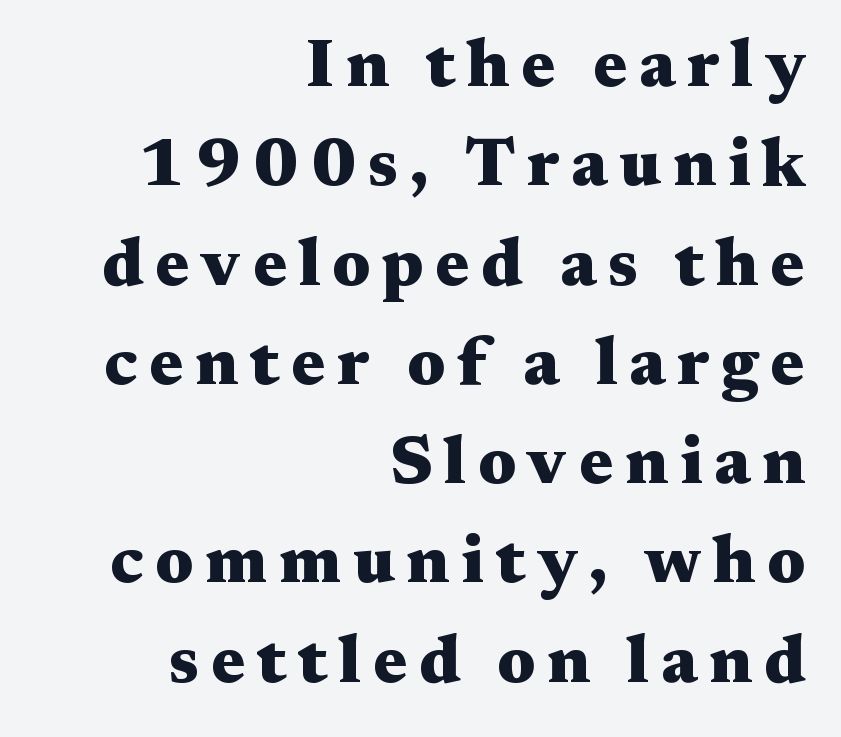
Q: Is the text bold? A: Yes.
Q: Is the text italic (slanted)? A: No, it is upright.
Q: Is the typeface a serif or a sans-serif typeface? A: Serif.
Q: Is the text underlined? A: No.
Q: How is the paragraph aligned? A: Right-aligned.
Q: Is the spacing between lines tight, normal or loose? A: Normal.
Q: Width (condensed, normal, or wide)? A: Wide.
Q: Stroke contrast? A: Medium.
Q: x-height? A: Medium.
Q: Monospaced? A: No.
